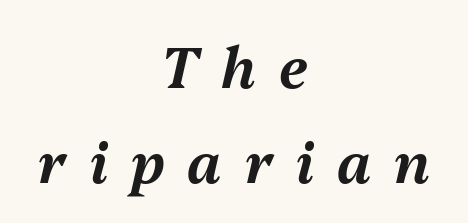
A typesetter would call this proportional, since set widths differ per character. Underlining? Definitely not there. Layout note: lines centered. There is plenty of visible air inserted between adjacent glyphs. In terms of leading, this rendering sits right in the middle.
